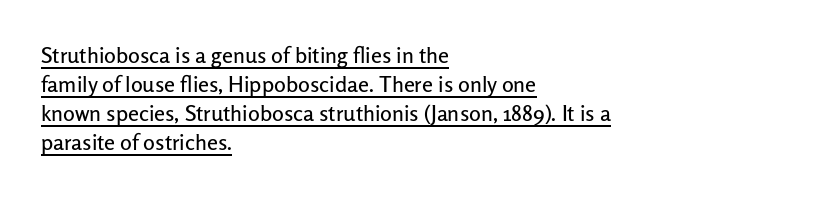
The image shows 22 px text type, upright; set left-aligned, normal line spacing (1.32x), normal letter spacing, underlined.
